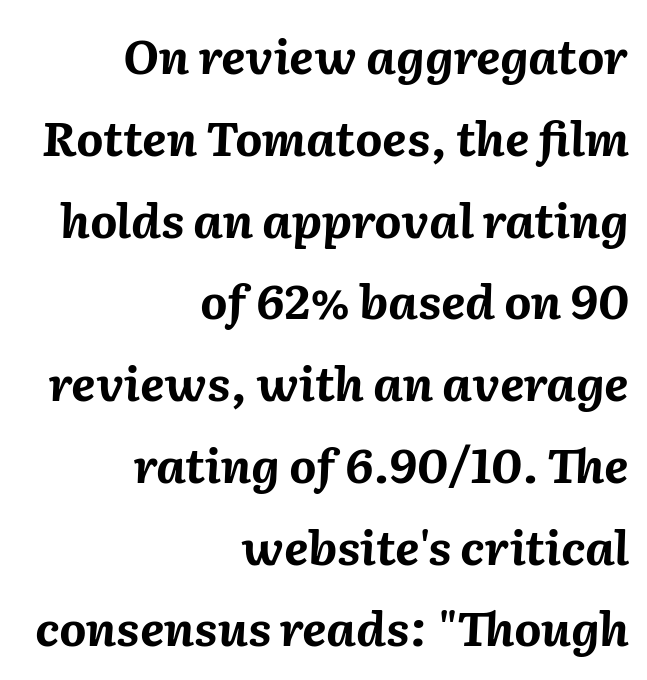
The image shows 47 px bold type, italic (leaning right); set right-aligned, line spacing 1.74x, normal letter spacing, not underlined; medium stroke contrast and a medium x-height.
